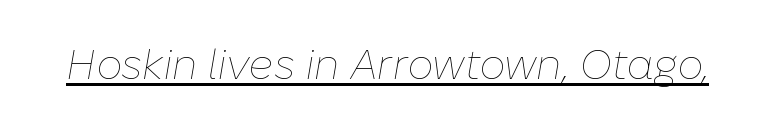
{"italic": "yes", "lean": "right", "slant_degrees": 10, "bold": "no", "weight": "thin", "width": "normal", "stroke_contrast": "low", "x_height": "medium", "monospaced": "no", "underline": "yes", "letter_spacing": "normal", "letter_spacing_em": 0.0, "glyph_px": 41}
